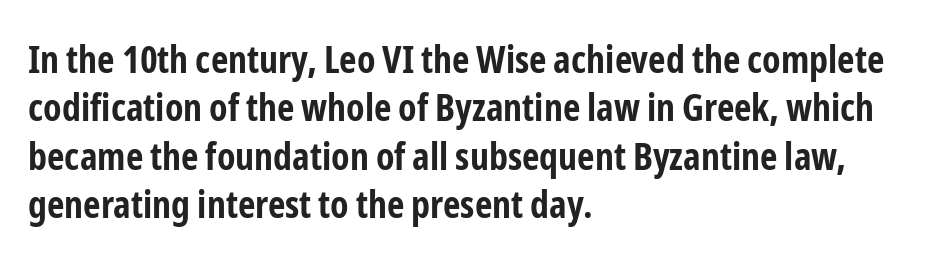
{"serif": "no", "italic": "no", "bold": "yes", "weight": "bold", "width": "condensed", "stroke_contrast": "low", "x_height": "medium", "monospaced": "no", "underline": "no", "align": "left", "line_spacing": "normal", "line_spacing_ratio": 1.27, "letter_spacing": "normal", "letter_spacing_em": 0.0, "glyph_px": 38}
